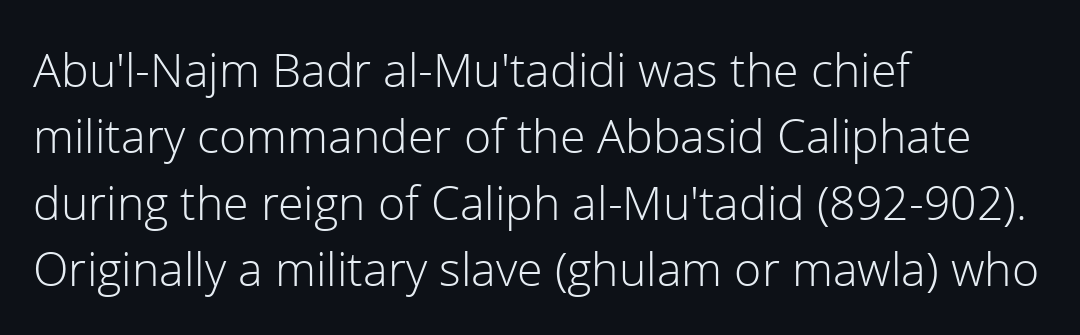
Q: Is the text bold? A: No.
Q: Is the text italic (slanted)? A: No, it is upright.
Q: Is the typeface a serif or a sans-serif typeface? A: Sans-serif.
Q: Is the text underlined? A: No.
Q: How is the paragraph aligned? A: Left-aligned.
Q: Is the spacing between letters normal or unusually wide? A: Normal.
Q: Is the spacing between lines tight, normal or loose? A: Normal.
Q: Width (condensed, normal, or wide)? A: Normal.
Q: Stroke contrast? A: Low.
Q: x-height? A: Medium.
Q: Monospaced? A: No.
